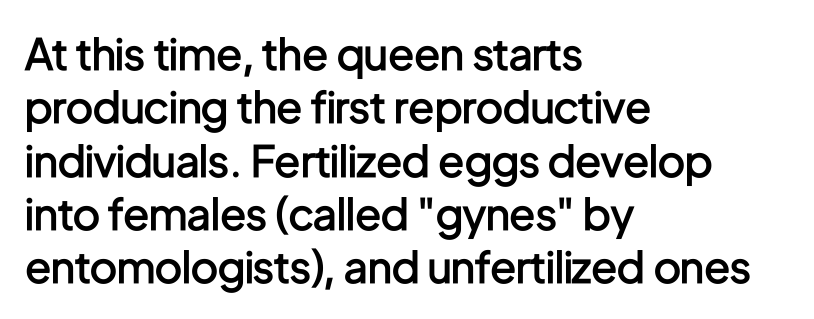
When letters stand straight like this, we call the style roman or upright. This rendering leaves character spacing at its baseline value. Slightly chunky letters — semibold, I'd say, not full bold. Serifs: no, the terminals of the letterforms are clean.
